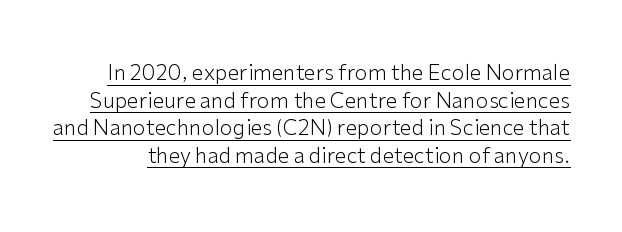
{"italic": "no", "bold": "no", "underline": "yes", "line_spacing": "normal", "line_spacing_ratio": 1.31, "letter_spacing": "normal", "letter_spacing_em": 0.0, "glyph_px": 21}
